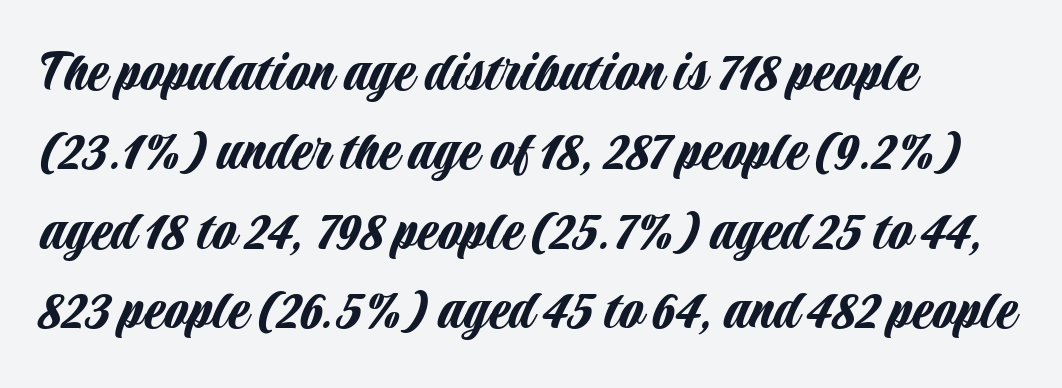
{"serif": "no", "width": "condensed", "stroke_contrast": "low", "x_height": "large", "monospaced": "no", "underline": "no", "align": "left", "line_spacing": "normal", "line_spacing_ratio": 1.3, "letter_spacing": "normal", "letter_spacing_em": 0.0, "glyph_px": 61}
